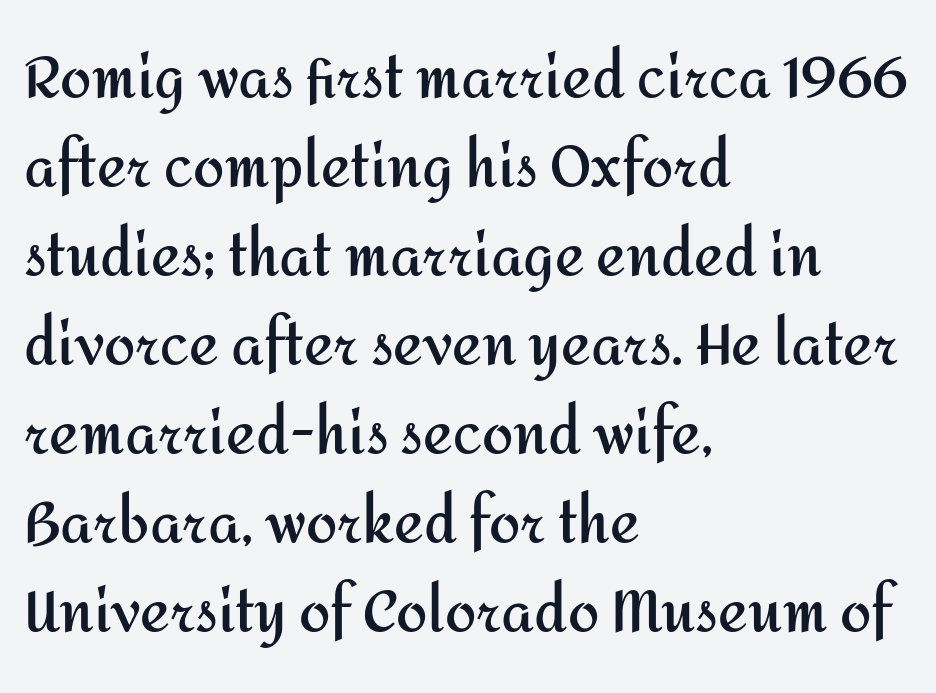
The image shows 56 px semibold sans-serif type, upright; set left-aligned, normal line spacing (1.59x), normal letter spacing, not underlined; medium stroke contrast and a medium x-height.
